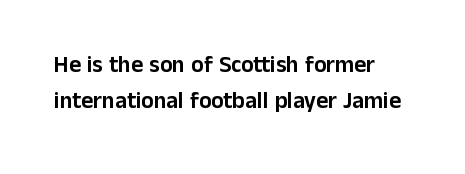
{"italic": "no", "underline": "no", "align": "left", "line_spacing": "normal", "line_spacing_ratio": 1.57, "letter_spacing": "normal", "letter_spacing_em": 0.0, "glyph_px": 23}
